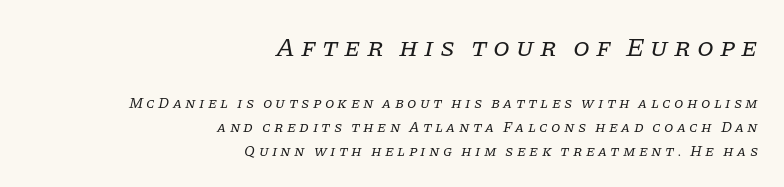
Q: Is the text bold? A: No.
Q: Is the text italic (slanted)? A: Yes, it leans right by about 11 degrees.
Q: Is the text underlined? A: No.
Q: How is the paragraph aligned? A: Right-aligned.
Q: Is the spacing between letters normal or unusually wide? A: Unusually wide.
Q: Is the spacing between lines tight, normal or loose? A: Normal.
Q: Which block of text is set in a larger size, the first (top) or the second (bottom)? A: The first (top) one.
